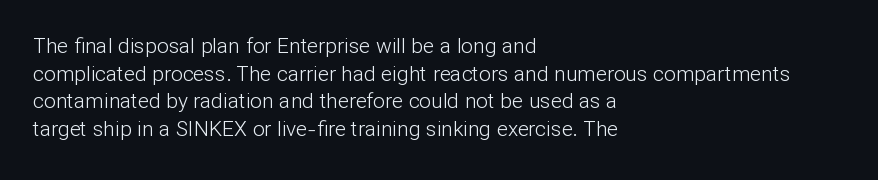
Every stem runs plumb, perpendicular to the baseline. Leftover space on each line is placed entirely after the last word. Check the space under the baseline: it is left empty. This reads as an unemphasized weight, regular at the heaviest. Caption: standard tracking, unaltered.
